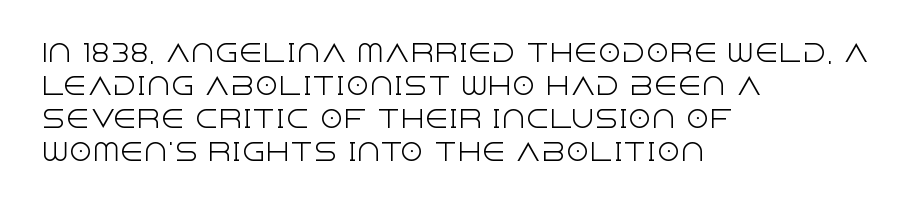
{"italic": "no", "bold": "no", "underline": "no", "align": "left", "line_spacing": "normal", "line_spacing_ratio": 1.38, "letter_spacing": "normal", "letter_spacing_em": 0.0, "glyph_px": 24}
